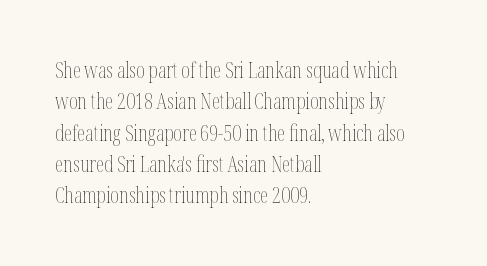
The image shows 21 px text type, upright; set left-aligned, normal line spacing (1.49x), normal letter spacing, not underlined.
